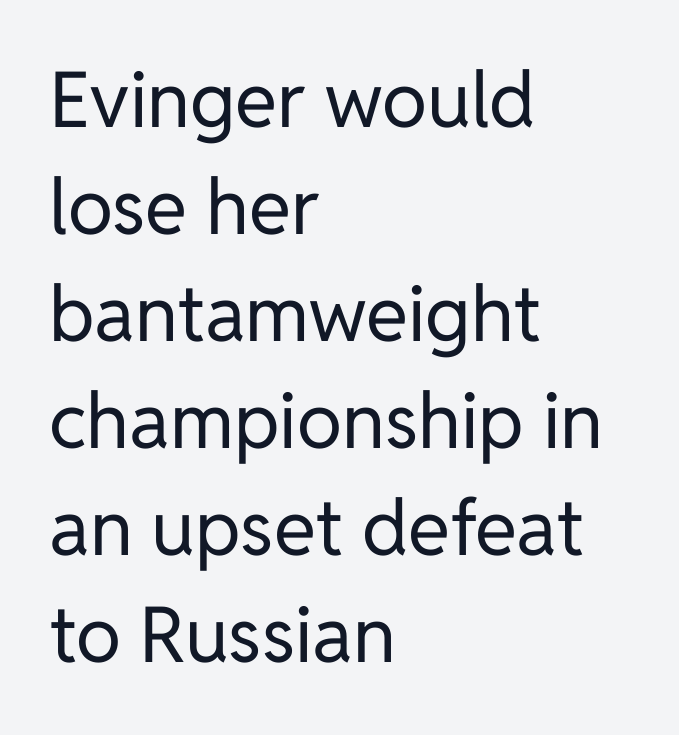
You could not count columns in this text — the font is proportionally spaced. Weight: in the light-to-regular range. This sample is left-justified, so line endings fall wherever the words run out. The words here are not underlined. When letters stand straight like this, we call the style roman or upright. Tracking value appears to be zero — textbook default spacing.
